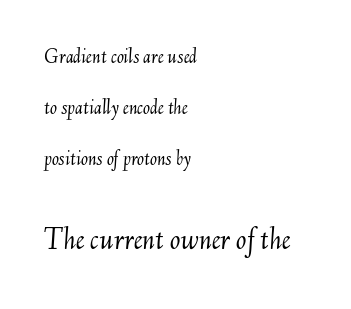
Q: Is the text bold? A: No.
Q: Is the text italic (slanted)? A: Yes, it leans right by about 6 degrees.
Q: Is the text underlined? A: No.
Q: How is the paragraph aligned? A: Left-aligned.
Q: Is the spacing between letters normal or unusually wide? A: Normal.
Q: Is the spacing between lines tight, normal or loose? A: Loose.
Q: Which block of text is set in a larger size, the first (top) or the second (bottom)? A: The second (bottom) one.
Q: Width (condensed, normal, or wide)? A: Normal.
Q: Stroke contrast? A: Medium.
Q: x-height? A: Small.
Q: Monospaced? A: No.
